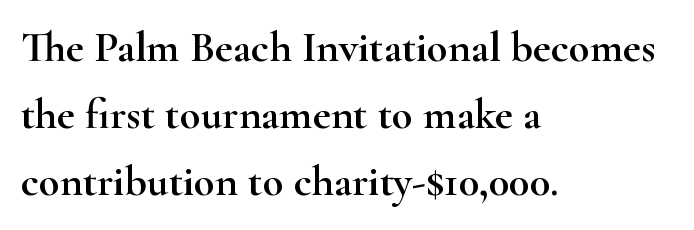
Q: Is the text italic (slanted)? A: No, it is upright.
Q: Is the typeface a serif or a sans-serif typeface? A: Serif.
Q: Is the text underlined? A: No.
Q: How is the paragraph aligned? A: Left-aligned.
Q: Is the spacing between letters normal or unusually wide? A: Normal.
Q: Is the spacing between lines tight, normal or loose? A: Normal.
Q: Width (condensed, normal, or wide)? A: Wide.
Q: Stroke contrast? A: High.
Q: x-height? A: Small.
Q: Monospaced? A: No.
